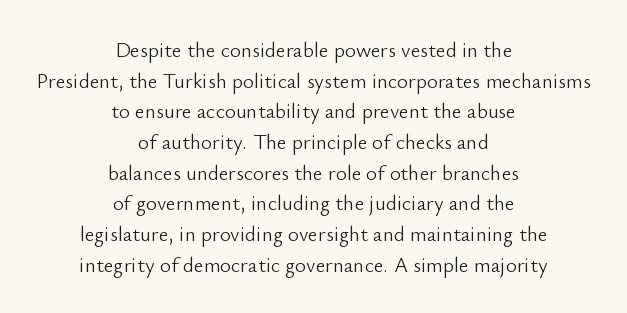
Q: Is the text bold? A: No.
Q: Is the text italic (slanted)? A: No, it is upright.
Q: Is the text underlined? A: No.
Q: How is the paragraph aligned? A: Centered.
Q: Is the spacing between letters normal or unusually wide? A: Normal.
Q: Is the spacing between lines tight, normal or loose? A: Normal.
